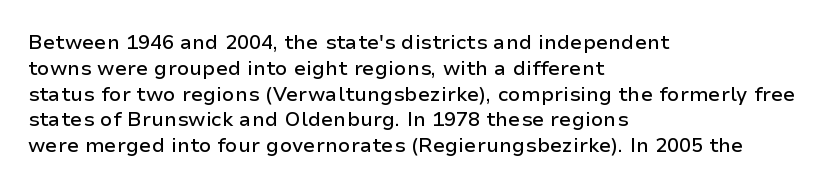
Is there any slant? The stems are plumb. Clear beneath every line of the passage. Nobody touched the tracking dial on this one. Line beginnings align vertically; line endings do not. One glance says typical: line gaps are just what's usual.
